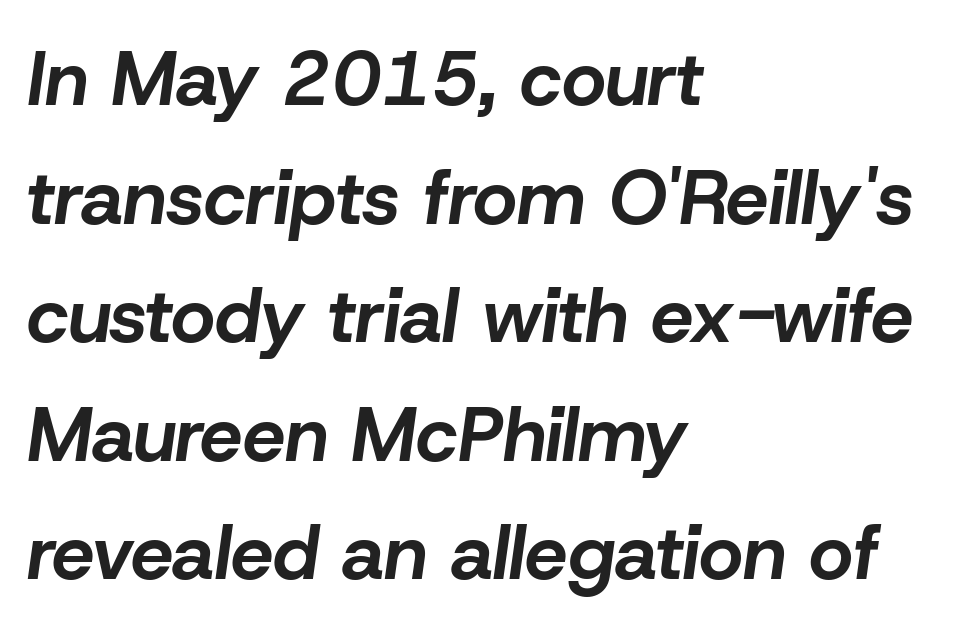
Q: Is the text bold? A: Yes.
Q: Is the text italic (slanted)? A: Yes, it leans right by about 8 degrees.
Q: Is the text underlined? A: No.
Q: How is the paragraph aligned? A: Left-aligned.
Q: Is the spacing between letters normal or unusually wide? A: Normal.
Q: Is the spacing between lines tight, normal or loose? A: Normal.
Q: Width (condensed, normal, or wide)? A: Normal.
Q: Stroke contrast? A: Low.
Q: x-height? A: Medium.
Q: Monospaced? A: No.
